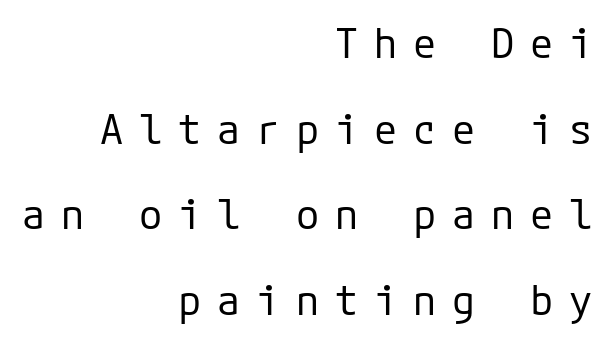
{"serif": "no", "italic": "no", "bold": "no", "weight": "regular", "width": "normal", "stroke_contrast": "low", "x_height": "medium", "underline": "no", "align": "right", "line_spacing": "loose", "line_spacing_ratio": 2.04, "letter_spacing": "wide", "letter_spacing_em": 0.38, "glyph_px": 42}
